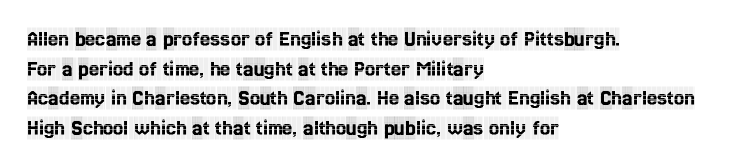
{"italic": "no", "underline": "no", "align": "left", "line_spacing": "normal", "line_spacing_ratio": 1.29, "letter_spacing": "normal", "letter_spacing_em": 0.0, "glyph_px": 23}
